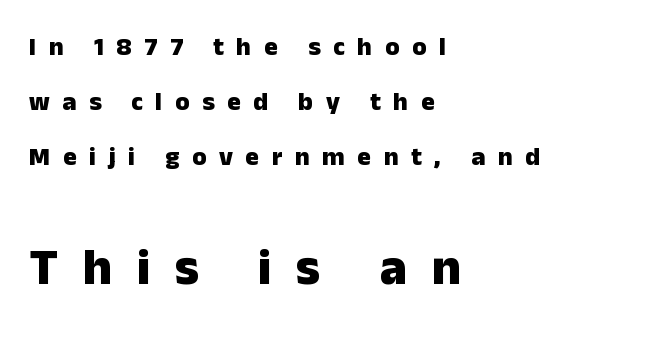
{"serif": "no", "italic": "no", "bold": "yes", "weight": "heavy", "width": "normal", "stroke_contrast": "low", "x_height": "medium", "monospaced": "no", "underline": "no", "align": "left", "line_spacing": "loose", "line_spacing_ratio": 2.11, "letter_spacing": "wide", "letter_spacing_em": 0.48, "larger_block": "second", "size_ratio": 1.96, "glyph_px": 51}
